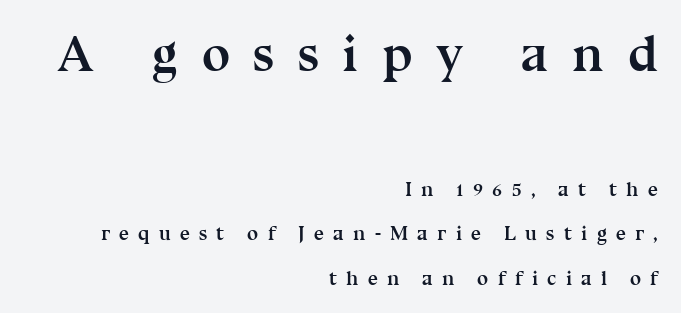
Q: Is the text bold? A: Yes.
Q: Is the text italic (slanted)? A: No, it is upright.
Q: Is the typeface a serif or a sans-serif typeface? A: Serif.
Q: Is the text underlined? A: No.
Q: How is the paragraph aligned? A: Right-aligned.
Q: Is the spacing between letters normal or unusually wide? A: Unusually wide.
Q: Is the spacing between lines tight, normal or loose? A: Loose.
Q: Which block of text is set in a larger size, the first (top) or the second (bottom)? A: The first (top) one.
Q: Width (condensed, normal, or wide)? A: Normal.
Q: Stroke contrast? A: Medium.
Q: x-height? A: Medium.
Q: Monospaced? A: No.
